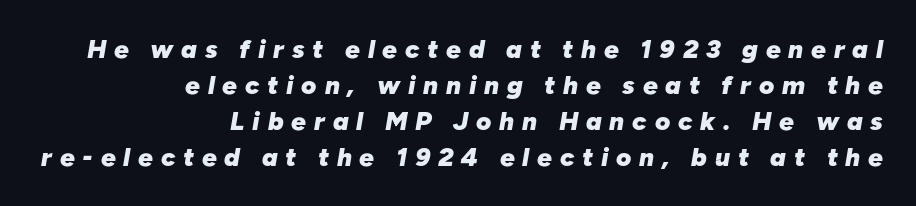
Q: Is the text bold? A: Yes.
Q: Is the text italic (slanted)? A: Yes, it leans right by about 10 degrees.
Q: Is the text underlined? A: No.
Q: How is the paragraph aligned? A: Right-aligned.
Q: Is the spacing between letters normal or unusually wide? A: Unusually wide.
Q: Is the spacing between lines tight, normal or loose? A: Normal.
